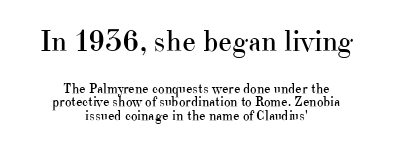
The image shows 30 px regular-weight serif type, upright; set centered, tight line spacing (0.96x), normal letter spacing, not underlined; the first (top) block is 2.14x larger; high stroke contrast and a small x-height.
